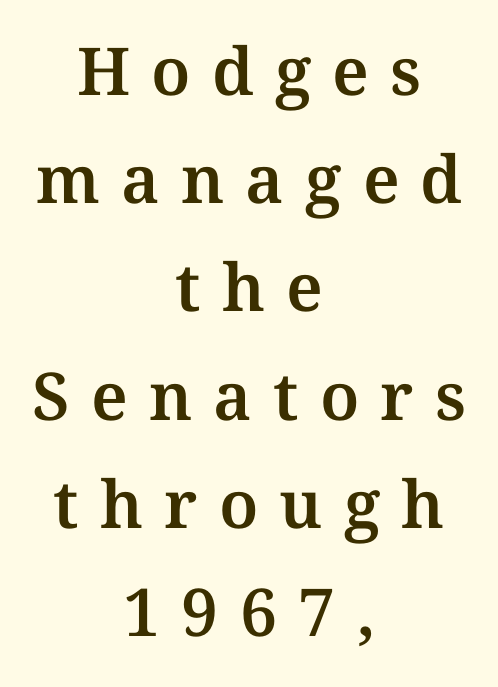
Posture: straight, roman, zero tilt. Does the type have serifs? Yes, each stem ends in a small foot. Between one letter and the next there's a generous, obvious gap. This sample is center-justified, so both line endings float freely. No word sits above an underline. Looks like regular typesetting: each glyph gets only the width it needs.
